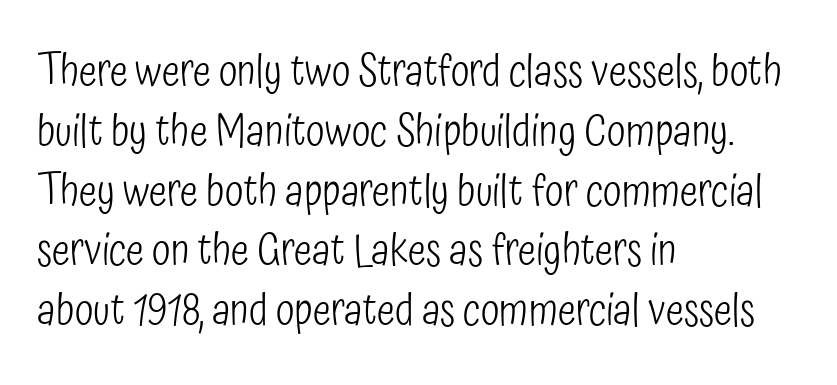
The image shows 43 px light, condensed sans-serif type, upright; set left-aligned, normal line spacing (1.39x), normal letter spacing, not underlined; low stroke contrast and a medium x-height.
